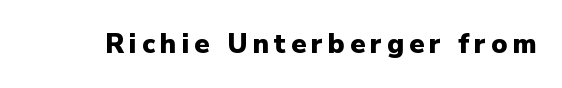
Q: Is the text bold? A: Yes.
Q: Is the text italic (slanted)? A: No, it is upright.
Q: Is the text underlined? A: No.
